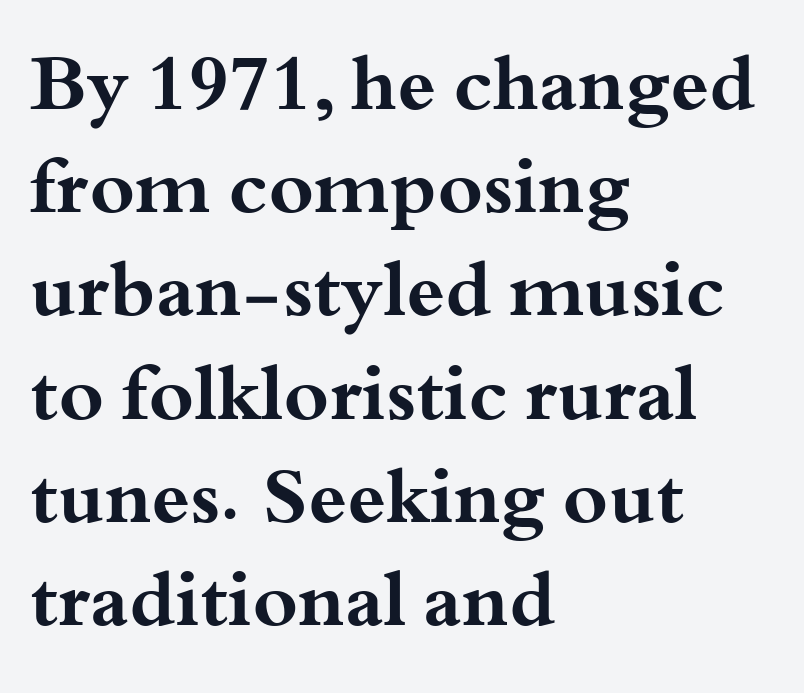
Q: Is the text bold? A: Yes.
Q: Is the text italic (slanted)? A: No, it is upright.
Q: Is the typeface a serif or a sans-serif typeface? A: Serif.
Q: Is the text underlined? A: No.
Q: How is the paragraph aligned? A: Left-aligned.
Q: Is the spacing between letters normal or unusually wide? A: Normal.
Q: Is the spacing between lines tight, normal or loose? A: Normal.
Q: Width (condensed, normal, or wide)? A: Wide.
Q: Stroke contrast? A: Medium.
Q: x-height? A: Small.
Q: Monospaced? A: No.
